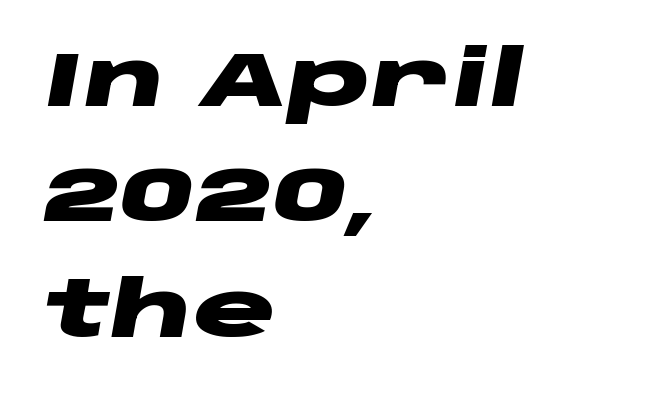
Q: Is the text bold? A: Yes.
Q: Is the text italic (slanted)? A: Yes, it leans right by about 10 degrees.
Q: Is the text underlined? A: No.
Q: How is the paragraph aligned? A: Left-aligned.
Q: Is the spacing between letters normal or unusually wide? A: Normal.
Q: Is the spacing between lines tight, normal or loose? A: Normal.
Q: Width (condensed, normal, or wide)? A: Wide.
Q: Stroke contrast? A: Low.
Q: x-height? A: Large.
Q: Monospaced? A: No.
